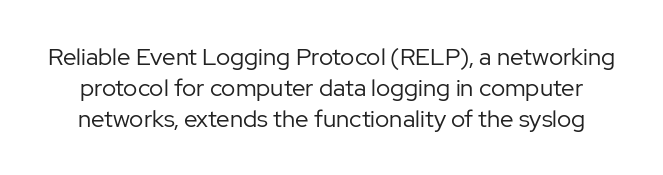
Q: Is the text bold? A: No.
Q: Is the text italic (slanted)? A: No, it is upright.
Q: Is the text underlined? A: No.
Q: Is the spacing between letters normal or unusually wide? A: Normal.
Q: Is the spacing between lines tight, normal or loose? A: Normal.
